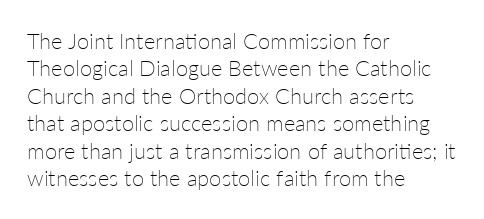
The image shows 22 px text type, upright; set left-aligned, normal line spacing (1.25x), normal letter spacing, not underlined.
